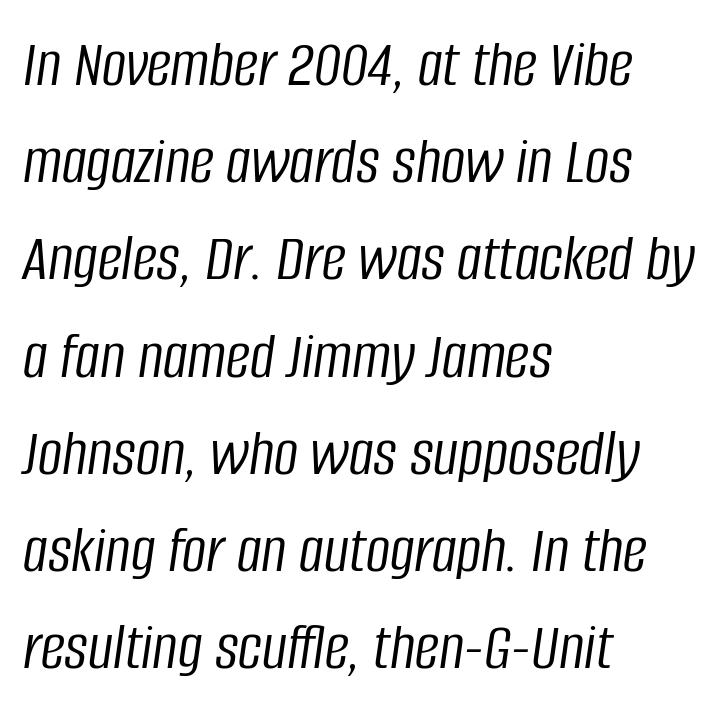
{"italic": "yes", "lean": "right", "slant_degrees": 8, "bold": "no", "weight": "light", "width": "condensed", "stroke_contrast": "low", "x_height": "large", "monospaced": "no", "underline": "no", "align": "left", "line_spacing": "normal", "line_spacing_ratio": 1.43, "letter_spacing": "normal", "letter_spacing_em": 0.0, "glyph_px": 68}
